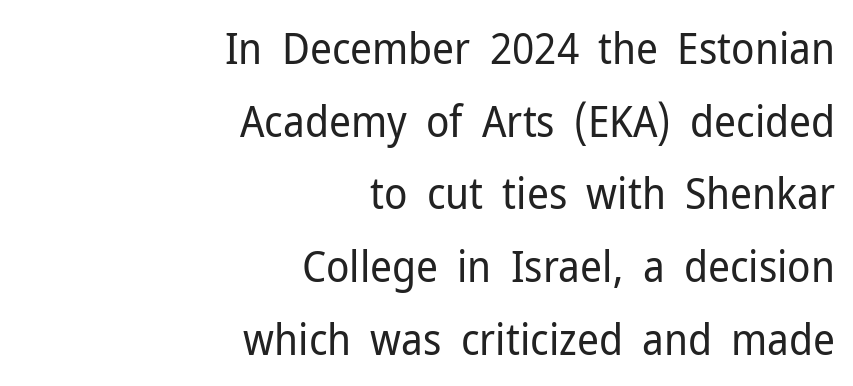
The face used here is a sans, in the tradition of grotesques and geometrics. Unmarked baselines from the first word to the last. The leading is moderate, giving the passage an even texture. When letters stand straight like this, we call the style roman or upright. Inter-character spacing is left at the font's built-in metrics.
